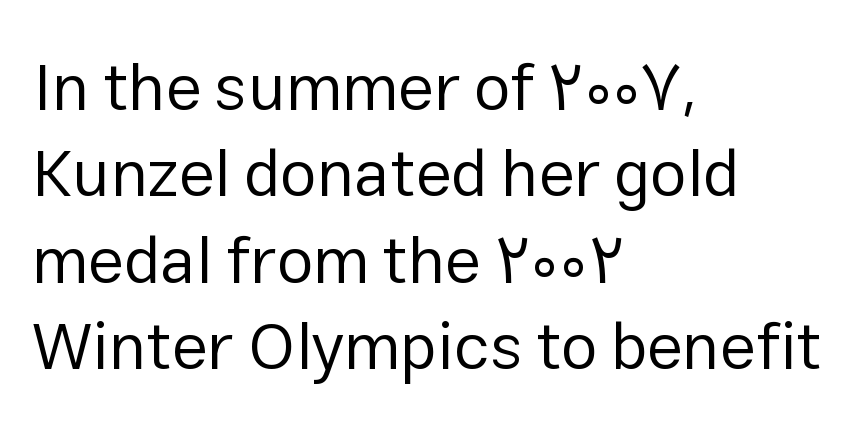
{"serif": "no", "italic": "no", "bold": "no", "weight": "regular", "width": "normal", "stroke_contrast": "low", "x_height": "medium", "monospaced": "no", "underline": "no", "align": "left", "line_spacing": "normal", "line_spacing_ratio": 1.31, "letter_spacing": "normal", "letter_spacing_em": 0.0, "glyph_px": 66}
